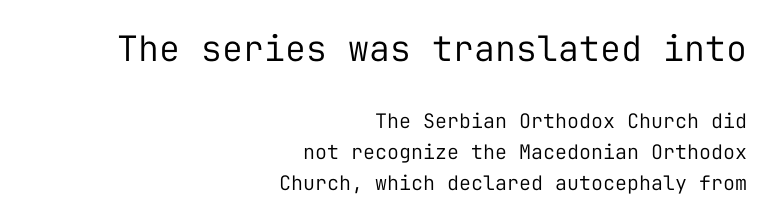
{"serif": "no", "italic": "no", "bold": "no", "weight": "regular", "width": "normal", "stroke_contrast": "low", "x_height": "medium", "monospaced": "yes", "underline": "no", "align": "right", "line_spacing": "normal", "line_spacing_ratio": 1.55, "letter_spacing": "normal", "letter_spacing_em": 0.0, "larger_block": "first", "size_ratio": 1.75, "glyph_px": 35}
